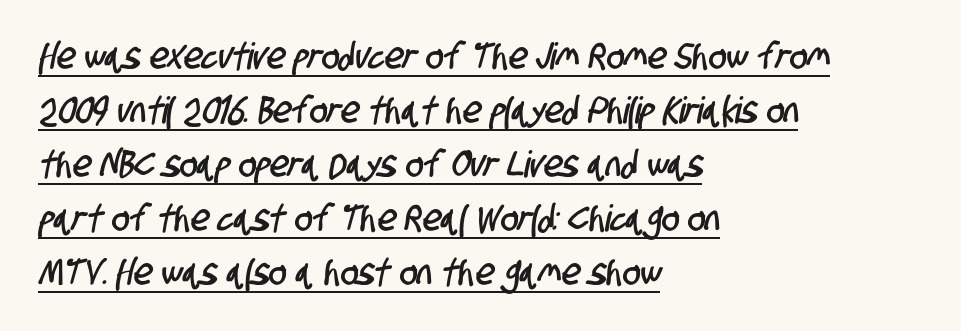
{"serif": "no", "width": "condensed", "stroke_contrast": "low", "x_height": "large", "monospaced": "no", "underline": "yes", "align": "left", "line_spacing": "normal", "line_spacing_ratio": 1.46, "letter_spacing": "normal", "letter_spacing_em": 0.0, "glyph_px": 37}
